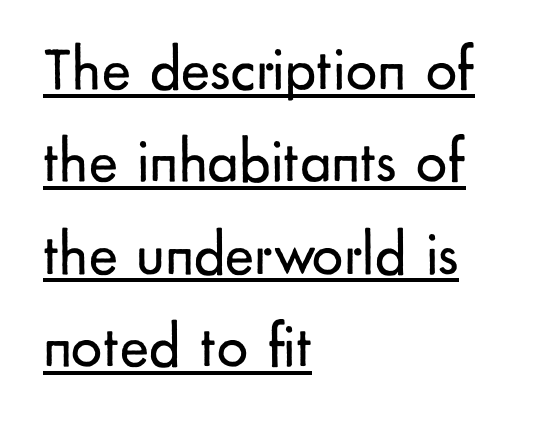
Q: Is the text bold? A: No.
Q: Is the text italic (slanted)? A: No, it is upright.
Q: Is the typeface a serif or a sans-serif typeface? A: Sans-serif.
Q: Is the text underlined? A: Yes.
Q: How is the paragraph aligned? A: Left-aligned.
Q: Is the spacing between letters normal or unusually wide? A: Normal.
Q: Is the spacing between lines tight, normal or loose? A: Normal.
Q: Width (condensed, normal, or wide)? A: Normal.
Q: Stroke contrast? A: Low.
Q: x-height? A: Small.
Q: Monospaced? A: No.
